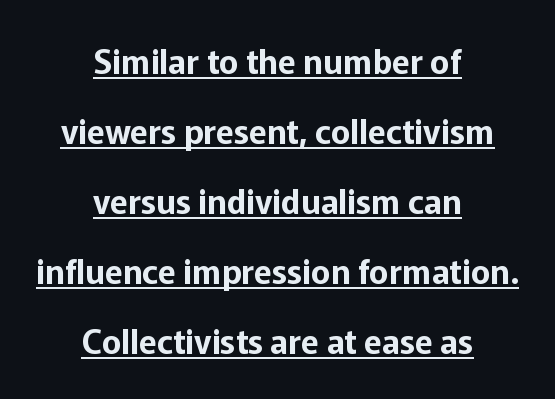
{"serif": "no", "italic": "no", "width": "normal", "stroke_contrast": "low", "x_height": "medium", "monospaced": "no", "underline": "yes", "align": "center", "line_spacing": "loose", "line_spacing_ratio": 2.12, "letter_spacing": "normal", "letter_spacing_em": 0.0, "glyph_px": 33}
